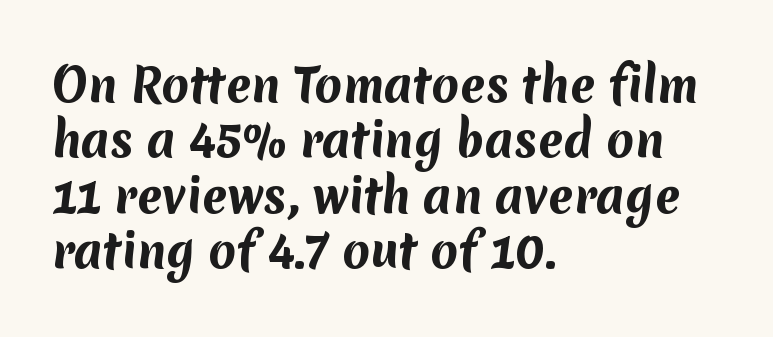
{"serif": "no", "bold": "yes", "weight": "bold", "width": "normal", "stroke_contrast": "medium", "x_height": "medium", "monospaced": "no", "underline": "no", "align": "left", "line_spacing_ratio": 1.23, "letter_spacing": "normal", "letter_spacing_em": 0.0, "glyph_px": 45}
